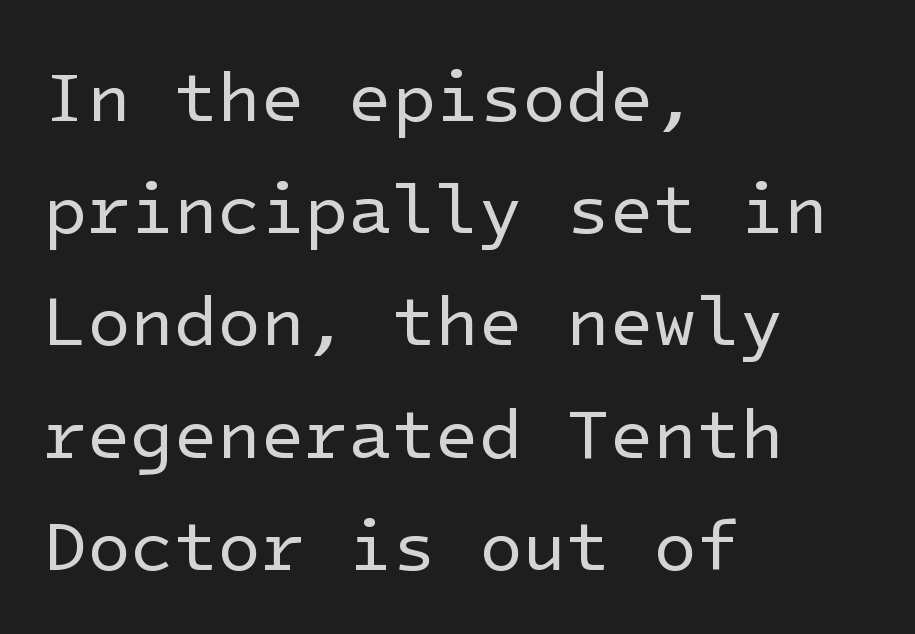
These lines sit exactly where default settings would place them. It's the straight-up-and-down kind of type. Teacher's note: observe the even left margin — that is flush-left alignment. Quick note: underline off. Each letter's strokes conclude bluntly, with no projecting serifs. Characters follow at the spacing the type designer built in.
